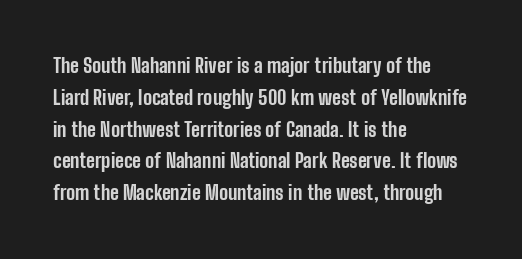
The image shows 20 px bold type, upright; set left-aligned, normal line spacing (1.59x), normal letter spacing, not underlined.
